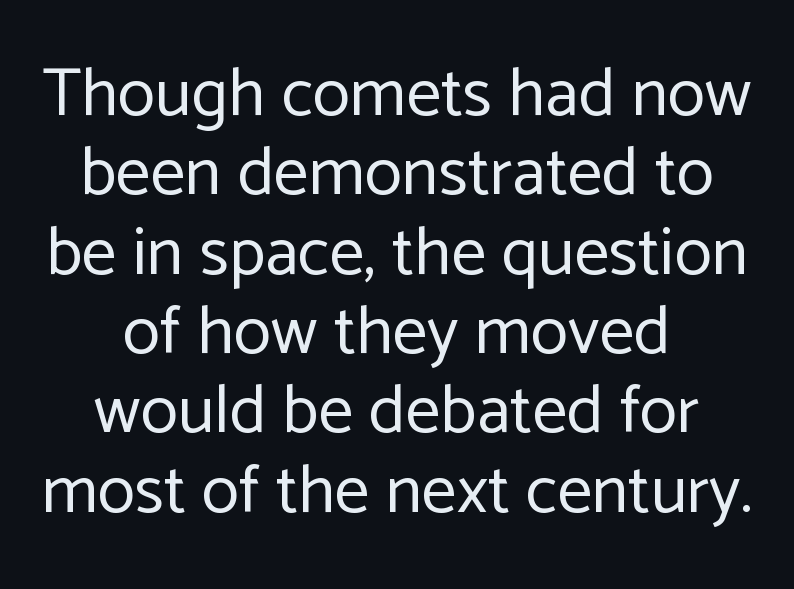
Q: Is the text bold? A: No.
Q: Is the text italic (slanted)? A: No, it is upright.
Q: Is the typeface a serif or a sans-serif typeface? A: Sans-serif.
Q: Is the text underlined? A: No.
Q: How is the paragraph aligned? A: Centered.
Q: Is the spacing between letters normal or unusually wide? A: Normal.
Q: Is the spacing between lines tight, normal or loose? A: Tight.
Q: Width (condensed, normal, or wide)? A: Normal.
Q: Stroke contrast? A: Low.
Q: x-height? A: Medium.
Q: Monospaced? A: No.
